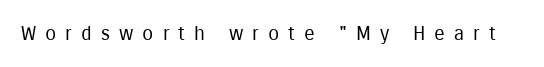
{"italic": "no", "bold": "no", "underline": "no", "letter_spacing": "wide", "letter_spacing_em": 0.45, "glyph_px": 20}
